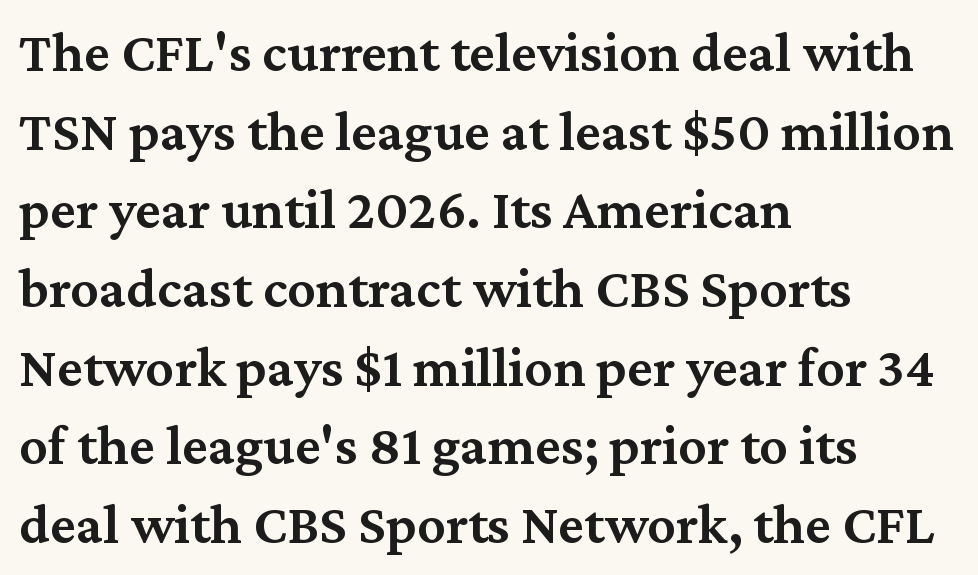
{"serif": "yes", "italic": "no", "bold": "semi", "weight": "semibold", "width": "normal", "stroke_contrast": "medium", "x_height": "medium", "monospaced": "no", "underline": "no", "align": "left", "line_spacing": "normal", "line_spacing_ratio": 1.38, "letter_spacing": "normal", "letter_spacing_em": 0.0, "glyph_px": 57}
